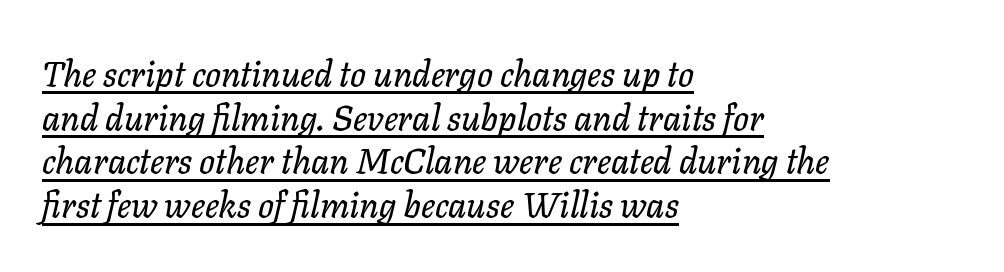
{"italic": "yes", "lean": "right", "slant_degrees": 11, "width": "normal", "stroke_contrast": "low", "x_height": "medium", "monospaced": "no", "underline": "yes", "align": "left", "line_spacing": "normal", "line_spacing_ratio": 1.25, "letter_spacing": "normal", "letter_spacing_em": 0.0, "glyph_px": 35}
